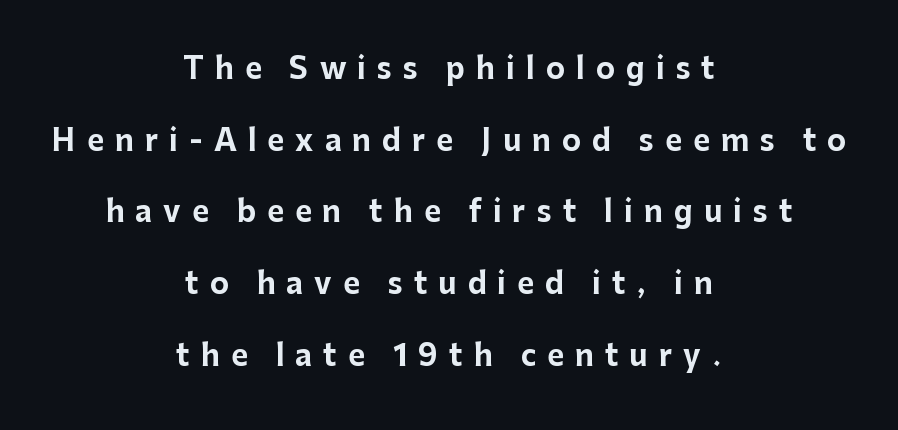
{"serif": "no", "italic": "no", "bold": "yes", "weight": "bold", "width": "normal", "stroke_contrast": "low", "x_height": "medium", "monospaced": "no", "underline": "no", "align": "center", "line_spacing": "loose", "line_spacing_ratio": 2.47, "letter_spacing": "wide", "letter_spacing_em": 0.38, "glyph_px": 29}
